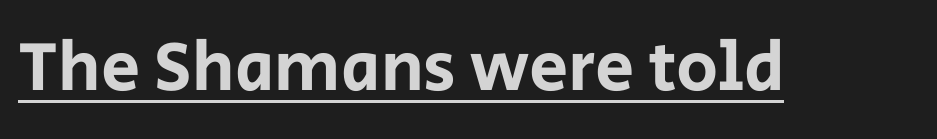
Q: Is the text italic (slanted)? A: No, it is upright.
Q: Is the typeface a serif or a sans-serif typeface? A: Sans-serif.
Q: Is the text underlined? A: Yes.
Q: Is the spacing between letters normal or unusually wide? A: Normal.
Q: Width (condensed, normal, or wide)? A: Normal.
Q: Stroke contrast? A: Low.
Q: x-height? A: Large.
Q: Monospaced? A: No.
